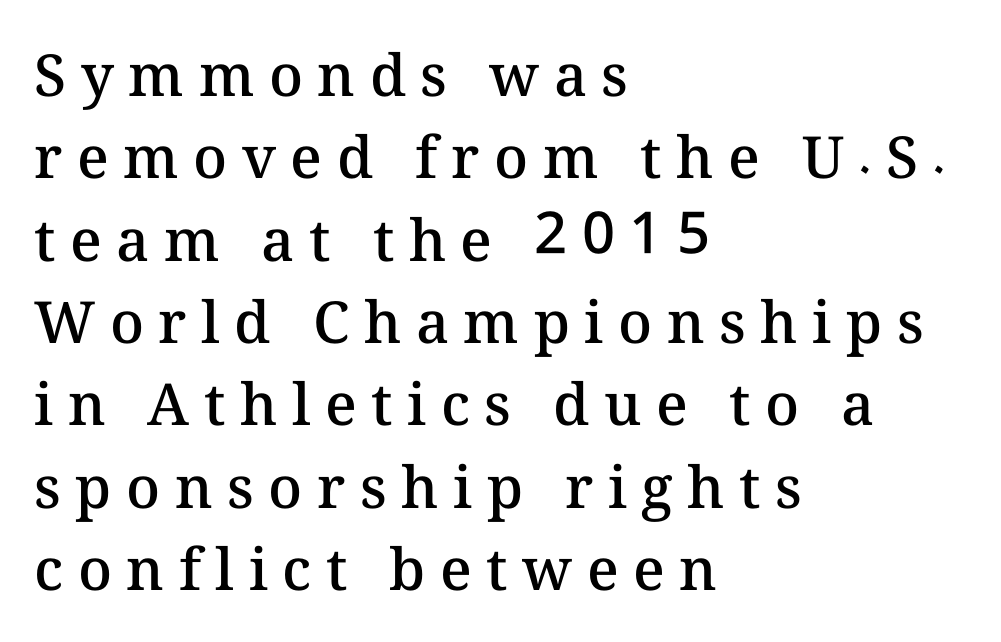
The image shows 58 px semibold type, upright; set left-aligned, normal line spacing (1.42x), unusually wide letter spacing (+0.25 em), not underlined; medium stroke contrast and a medium x-height.
